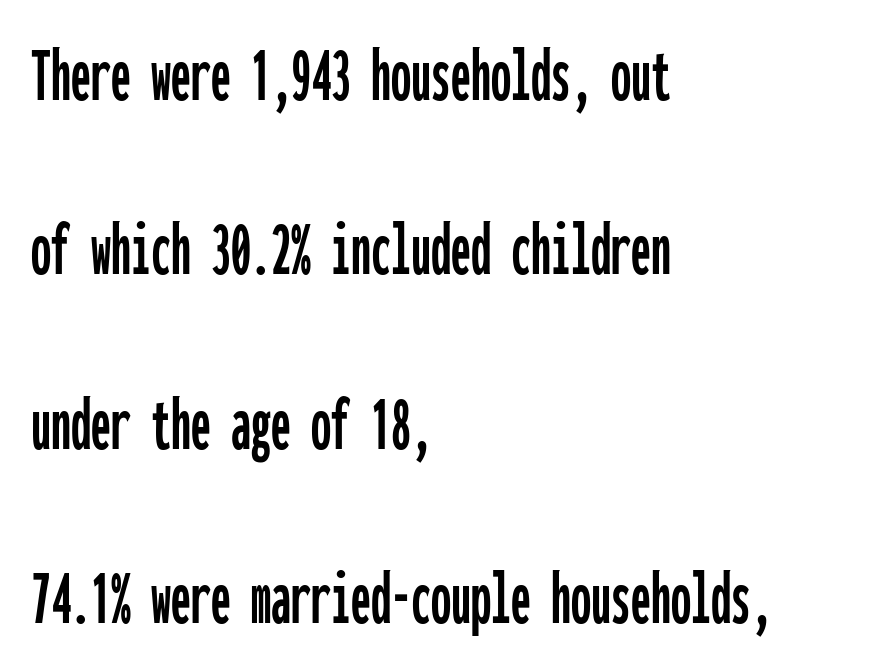
{"serif": "no", "italic": "no", "width": "condensed", "stroke_contrast": "low", "x_height": "medium", "monospaced": "yes", "underline": "no", "align": "left", "line_spacing": "loose", "line_spacing_ratio": 2.18, "letter_spacing": "normal", "letter_spacing_em": 0.0, "glyph_px": 80}
